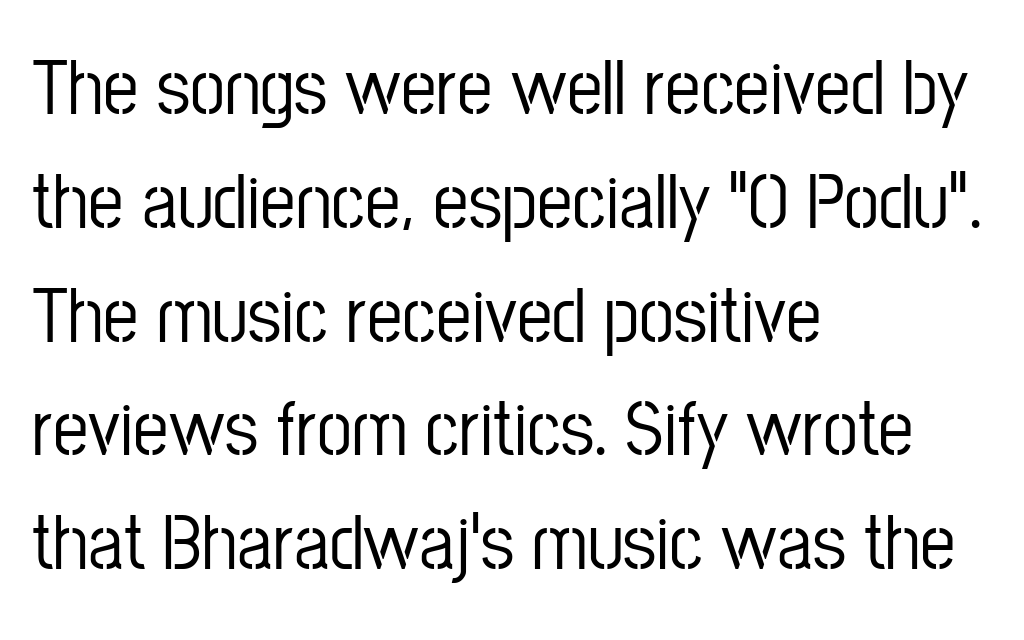
The typography opts for an upright posture over an oblique one. This sample has the flowing, uneven cadence of proportional lettering. Tracking here is standard; glyphs follow each other at the usual distance. The rows are spaced the way most documents space them. These lines stack with their left ends in a neat column. Check where the strokes stop: nothing finishes them off — pure sans.
